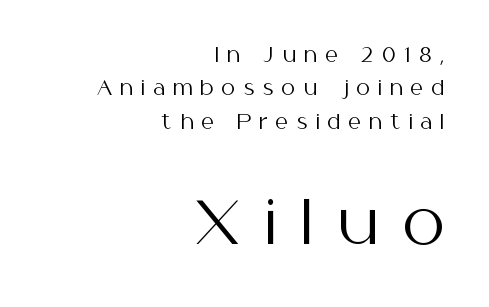
{"serif": "no", "italic": "no", "bold": "no", "weight": "regular", "width": "normal", "stroke_contrast": "medium", "x_height": "medium", "monospaced": "no", "underline": "no", "align": "right", "line_spacing": "normal", "line_spacing_ratio": 1.67, "letter_spacing": "wide", "letter_spacing_em": 0.4, "larger_block": "second", "size_ratio": 3.0, "glyph_px": 60}
